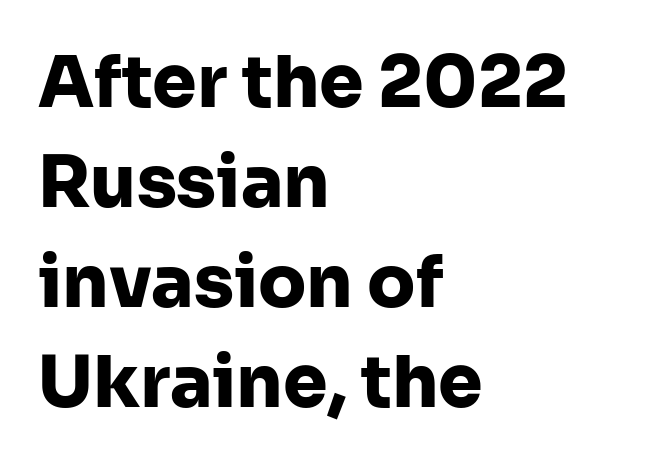
{"serif": "no", "italic": "no", "bold": "yes", "weight": "heavy", "width": "normal", "stroke_contrast": "low", "x_height": "medium", "monospaced": "no", "underline": "no", "align": "left", "line_spacing": "normal", "line_spacing_ratio": 1.41, "letter_spacing": "normal", "letter_spacing_em": 0.0, "glyph_px": 71}
